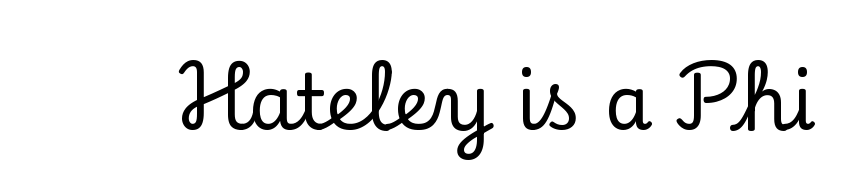
The image shows 77 px serif type, upright; set normal letter spacing, not underlined; low stroke contrast and a small x-height.
